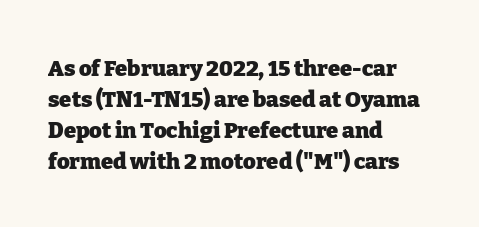
Ordinary non-slanted type is in use. The space between consecutive lines is moderate. The strokes are fattened all the way to bold. No extra tracking has been applied to these lines. Quick note: underline off. The typesetter chose a ragged-right arrangement here.
